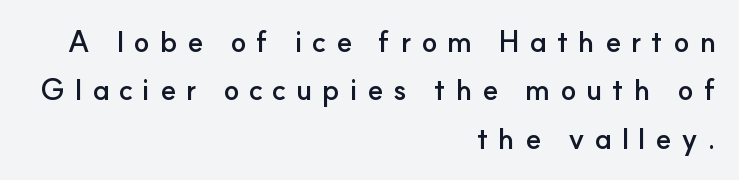
{"serif": "no", "italic": "no", "bold": "yes", "weight": "semibold", "width": "normal", "stroke_contrast": "low", "x_height": "small", "monospaced": "no", "underline": "no", "align": "right", "line_spacing": "normal", "line_spacing_ratio": 1.67, "letter_spacing": "wide", "letter_spacing_em": 0.34, "glyph_px": 29}
